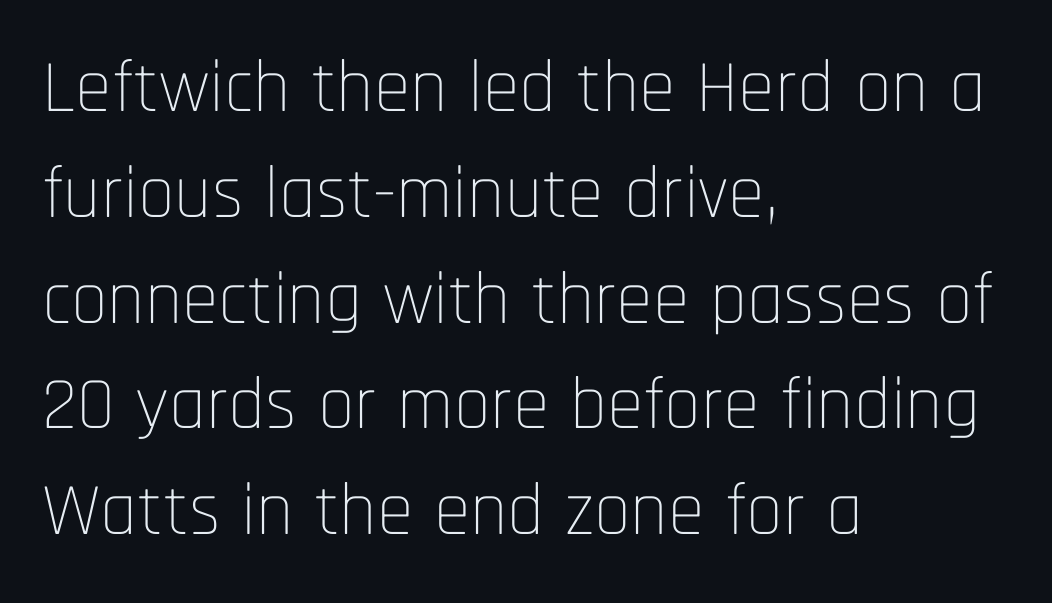
Q: Is the text bold? A: No.
Q: Is the text italic (slanted)? A: No, it is upright.
Q: Is the typeface a serif or a sans-serif typeface? A: Sans-serif.
Q: Is the text underlined? A: No.
Q: How is the paragraph aligned? A: Left-aligned.
Q: Is the spacing between letters normal or unusually wide? A: Normal.
Q: Is the spacing between lines tight, normal or loose? A: Normal.
Q: Width (condensed, normal, or wide)? A: Condensed.
Q: Stroke contrast? A: Low.
Q: x-height? A: Large.
Q: Monospaced? A: No.
